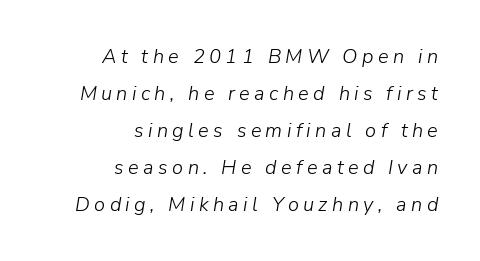
Slant detected: the letters are inclined. Tracking here is generous; glyphs stand well apart from one another. Right-aligned paragraph, ragged on the left. The area under the type is left untouched.
